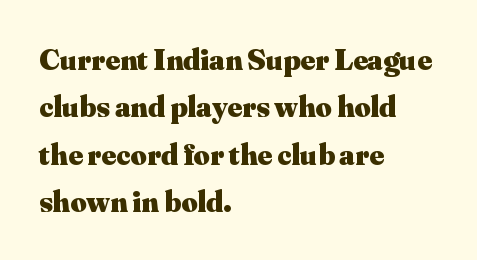
{"serif": "yes", "italic": "no", "bold": "yes", "weight": "heavy", "width": "normal", "stroke_contrast": "medium", "x_height": "small", "monospaced": "no", "underline": "no", "align": "left", "line_spacing": "normal", "line_spacing_ratio": 1.53, "letter_spacing": "normal", "letter_spacing_em": 0.0, "glyph_px": 31}
